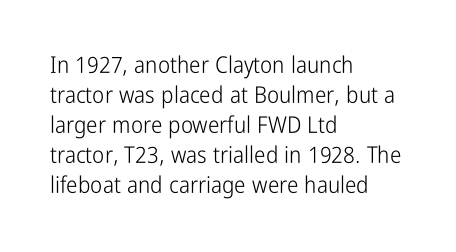
Q: Is the text bold? A: No.
Q: Is the text italic (slanted)? A: No, it is upright.
Q: Is the text underlined? A: No.
Q: How is the paragraph aligned? A: Left-aligned.
Q: Is the spacing between letters normal or unusually wide? A: Normal.
Q: Is the spacing between lines tight, normal or loose? A: Normal.
